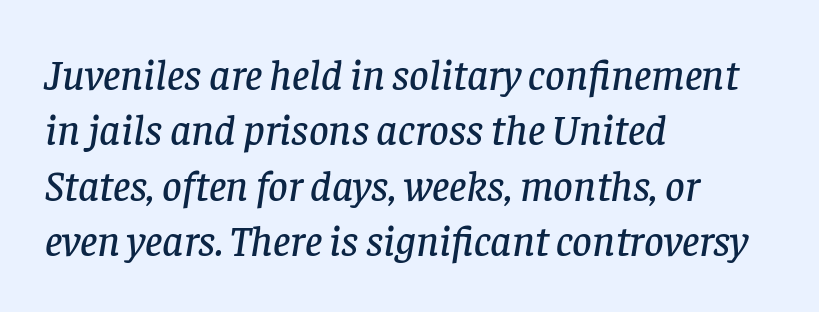
{"serif": "yes", "italic": "yes", "lean": "right", "slant_degrees": 8, "width": "normal", "stroke_contrast": "low", "x_height": "large", "monospaced": "no", "underline": "no", "align": "left", "line_spacing": "normal", "line_spacing_ratio": 1.29, "letter_spacing": "normal", "letter_spacing_em": 0.0, "glyph_px": 43}
